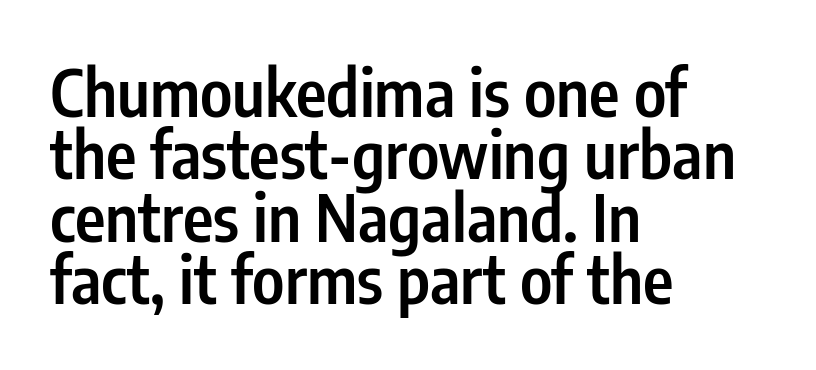
The image shows 65 px semibold, condensed sans-serif type, upright; set left-aligned, tight line spacing (0.96x), normal letter spacing, not underlined; low stroke contrast and a medium x-height.
